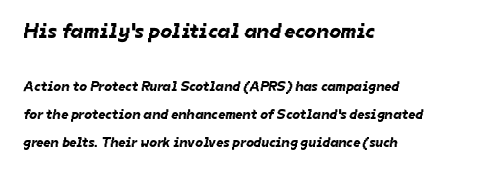
The image shows 21 px text type; set left-aligned, loose line spacing (1.98x), normal letter spacing, not underlined; the first (top) block is 1.5x larger.
